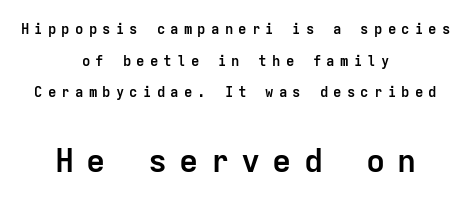
Caption: upper text group reduced, lower text group enlarged. Upright lettering throughout. Leading: increased. Only glyphs here, with clear space below each row. Tracking here is generous; glyphs stand well apart from one another.
